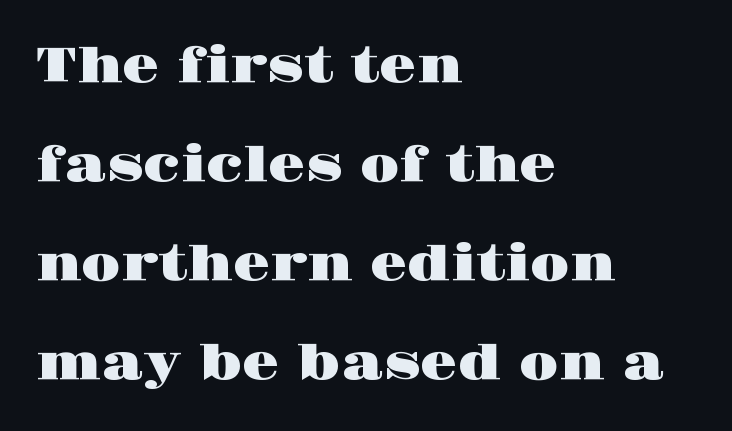
Q: Is the text italic (slanted)? A: No, it is upright.
Q: Is the typeface a serif or a sans-serif typeface? A: Serif.
Q: Is the text underlined? A: No.
Q: How is the paragraph aligned? A: Left-aligned.
Q: Is the spacing between letters normal or unusually wide? A: Normal.
Q: Is the spacing between lines tight, normal or loose? A: Loose.
Q: Width (condensed, normal, or wide)? A: Wide.
Q: Stroke contrast? A: High.
Q: x-height? A: Large.
Q: Monospaced? A: No.
